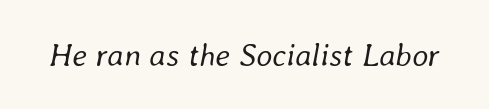
Q: Is the text bold? A: No.
Q: Is the text italic (slanted)? A: Yes, it leans right by about 8 degrees.
Q: Is the text underlined? A: No.
Q: Is the spacing between letters normal or unusually wide? A: Normal.
Q: Width (condensed, normal, or wide)? A: Normal.
Q: Stroke contrast? A: Low.
Q: x-height? A: Medium.
Q: Monospaced? A: No.
